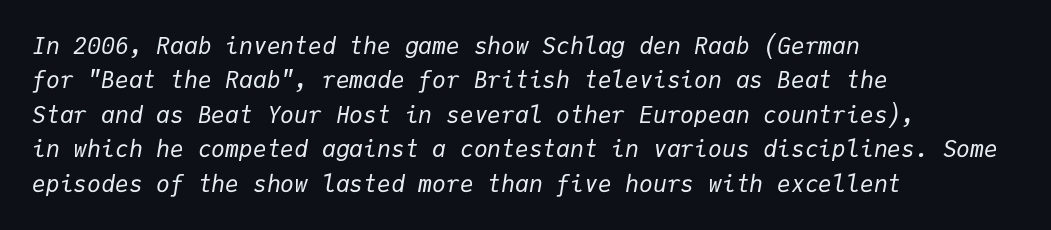
{"italic": "yes", "lean": "right", "slant_degrees": 9, "bold": "no", "underline": "no", "align": "left", "line_spacing": "normal", "line_spacing_ratio": 1.5, "letter_spacing": "normal", "letter_spacing_em": 0.0, "glyph_px": 23}
